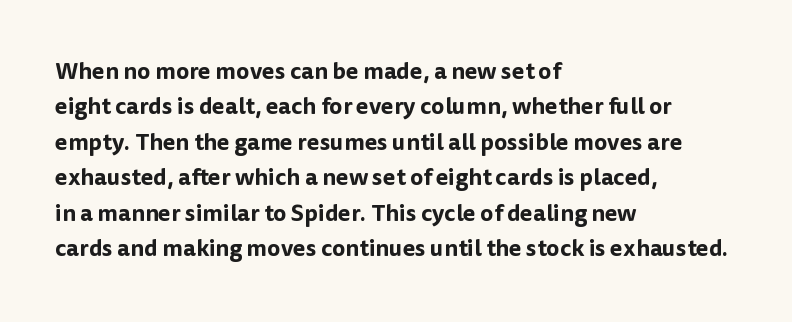
Q: Is the text italic (slanted)? A: No, it is upright.
Q: Is the text underlined? A: No.
Q: How is the paragraph aligned? A: Left-aligned.
Q: Is the spacing between letters normal or unusually wide? A: Normal.
Q: Is the spacing between lines tight, normal or loose? A: Normal.
